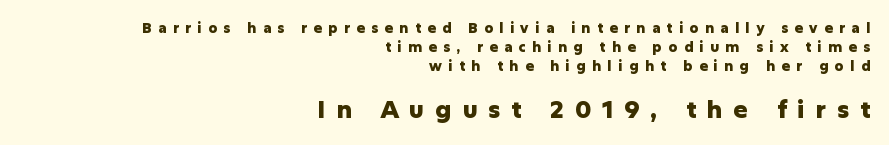
The image shows 24 px bold type, upright; set right-aligned, normal line spacing (1.34x), unusually wide letter spacing (+0.45 em), not underlined; the second (bottom) block is 1.71x larger.
